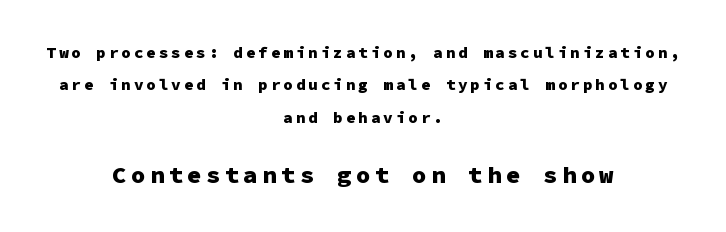
Q: Is the text bold? A: Yes.
Q: Is the text italic (slanted)? A: No, it is upright.
Q: Is the text underlined? A: No.
Q: How is the paragraph aligned? A: Centered.
Q: Is the spacing between lines tight, normal or loose? A: Loose.
Q: Which block of text is set in a larger size, the first (top) or the second (bottom)? A: The second (bottom) one.
